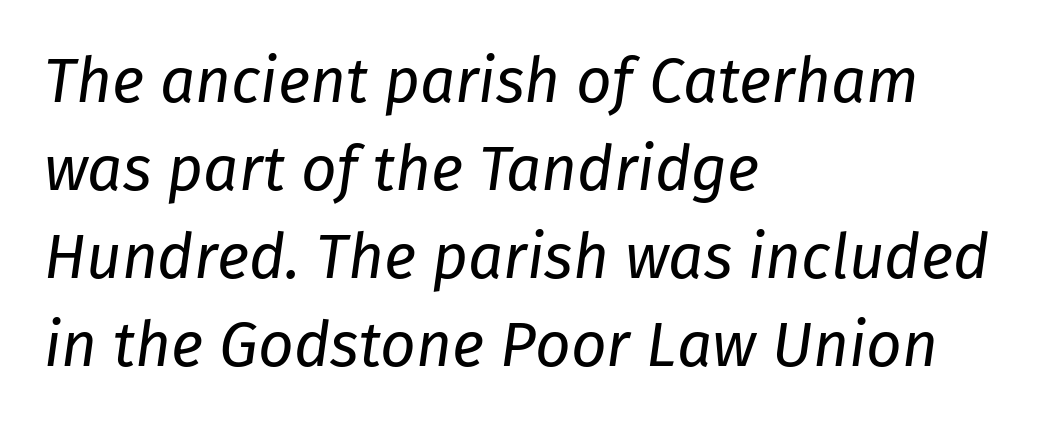
Q: Is the text bold? A: No.
Q: Is the text italic (slanted)? A: Yes, it leans right by about 8 degrees.
Q: Is the text underlined? A: No.
Q: How is the paragraph aligned? A: Left-aligned.
Q: Is the spacing between letters normal or unusually wide? A: Normal.
Q: Is the spacing between lines tight, normal or loose? A: Normal.
Q: Width (condensed, normal, or wide)? A: Normal.
Q: Stroke contrast? A: Low.
Q: x-height? A: Medium.
Q: Monospaced? A: No.
